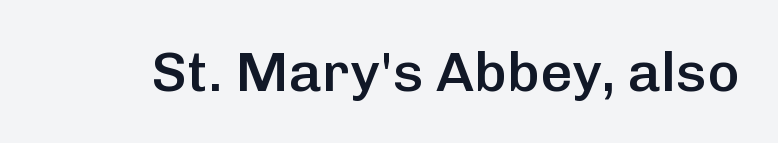
You can tell from the bare stems that sans-serif type was used. Caption: standard tracking, unaltered. Is this a fixed-width face? No — the glyphs have proportional, varying widths. Strokes here are thickened, but only to semibold level.
